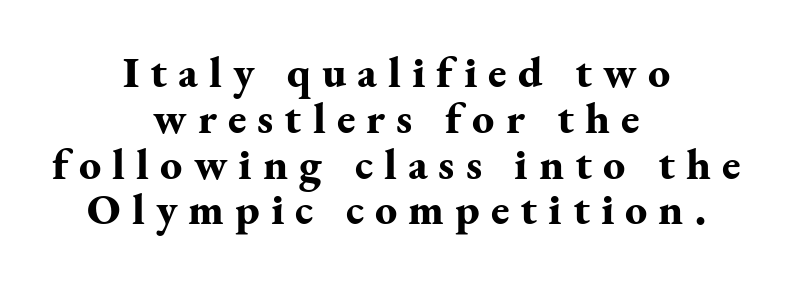
Each letter's strokes conclude with small projecting serifs. The lines in this sample share a center point and differ in where they start and stop. Vertically, the passage feels compressed, each row crowding the next. This rendering features lettering with no underline. Look at the tracking — it's clearly loosened, letters drifting apart.
